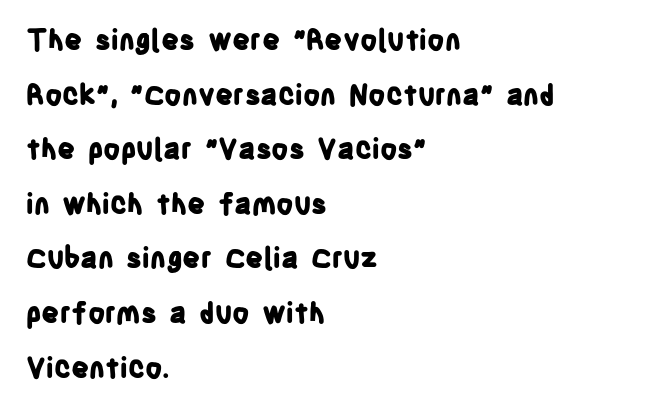
Q: Is the text bold? A: Yes.
Q: Is the text italic (slanted)? A: No, it is upright.
Q: Is the typeface a serif or a sans-serif typeface? A: Sans-serif.
Q: Is the text underlined? A: No.
Q: How is the paragraph aligned? A: Left-aligned.
Q: Is the spacing between letters normal or unusually wide? A: Normal.
Q: Is the spacing between lines tight, normal or loose? A: Loose.
Q: Width (condensed, normal, or wide)? A: Condensed.
Q: Stroke contrast? A: Low.
Q: x-height? A: Large.
Q: Monospaced? A: No.
